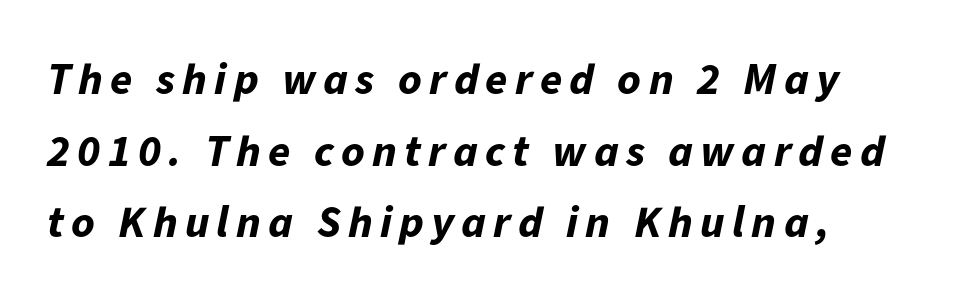
{"italic": "yes", "lean": "right", "slant_degrees": 11, "bold": "yes", "weight": "bold", "width": "normal", "stroke_contrast": "low", "x_height": "medium", "monospaced": "no", "underline": "no", "align": "left", "line_spacing": "normal", "line_spacing_ratio": 1.59, "glyph_px": 45}
